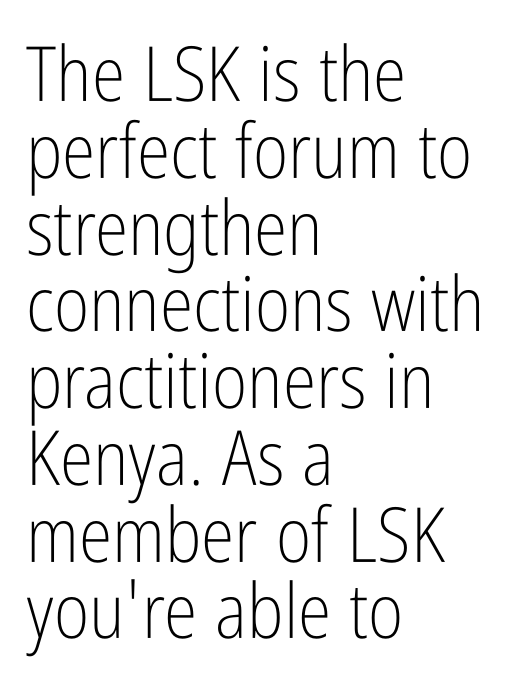
{"serif": "no", "italic": "no", "bold": "no", "weight": "light", "width": "condensed", "stroke_contrast": "low", "x_height": "medium", "monospaced": "no", "underline": "no", "align": "left", "line_spacing": "tight", "line_spacing_ratio": 1.01, "letter_spacing": "normal", "letter_spacing_em": 0.0, "glyph_px": 76}
